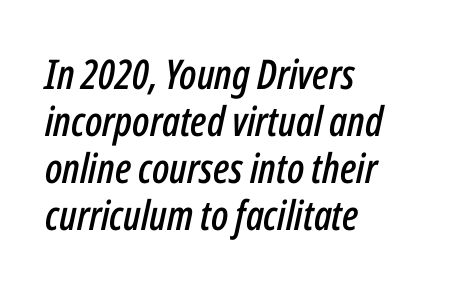
{"italic": "yes", "lean": "right", "slant_degrees": 12, "width": "condensed", "stroke_contrast": "low", "x_height": "medium", "monospaced": "no", "underline": "no", "align": "left", "line_spacing": "tight", "line_spacing_ratio": 1.15, "letter_spacing": "normal", "letter_spacing_em": 0.0, "glyph_px": 41}
